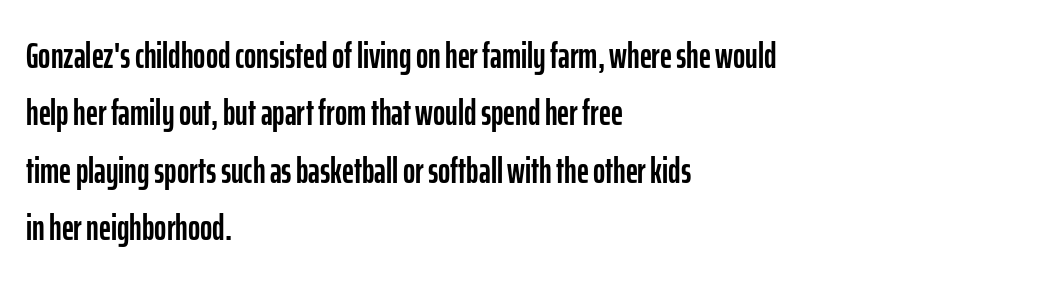
Q: Is the text italic (slanted)? A: No, it is upright.
Q: Is the typeface a serif or a sans-serif typeface? A: Sans-serif.
Q: Is the text underlined? A: No.
Q: How is the paragraph aligned? A: Left-aligned.
Q: Is the spacing between letters normal or unusually wide? A: Normal.
Q: Is the spacing between lines tight, normal or loose? A: Normal.
Q: Width (condensed, normal, or wide)? A: Condensed.
Q: Stroke contrast? A: Low.
Q: x-height? A: Medium.
Q: Monospaced? A: No.
